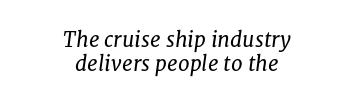
{"italic": "yes", "lean": "right", "slant_degrees": 8, "bold": "no", "underline": "no", "align": "center", "line_spacing": "tight", "line_spacing_ratio": 1.12, "letter_spacing": "normal", "letter_spacing_em": 0.0, "glyph_px": 21}
